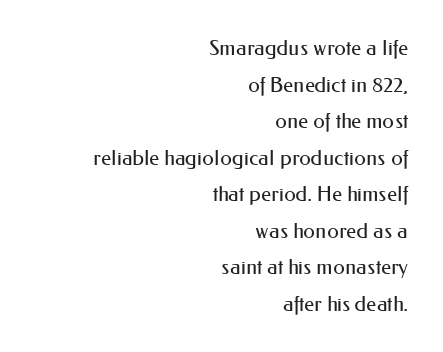
Every row of glyphs terminates at an identical x-position on the right. No chunkiness to these letters — they're not bold. Check the space under the baseline: it is left empty. Posture: straight, roman, zero tilt. Standard letterfit; no display-style spreading of the glyphs.
